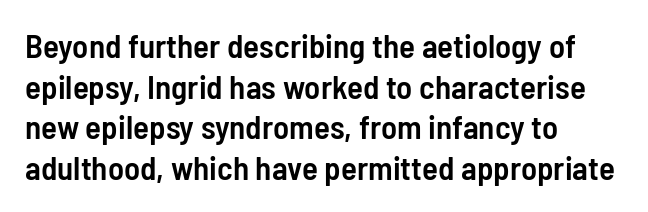
A student would call this left alignment; a typographer would say flush left, rag right. Check where the strokes stop: nothing finishes them off — pure sans. The letters stand straight up with perfectly vertical stems. Tracking here is standard; glyphs follow each other at the usual distance.
